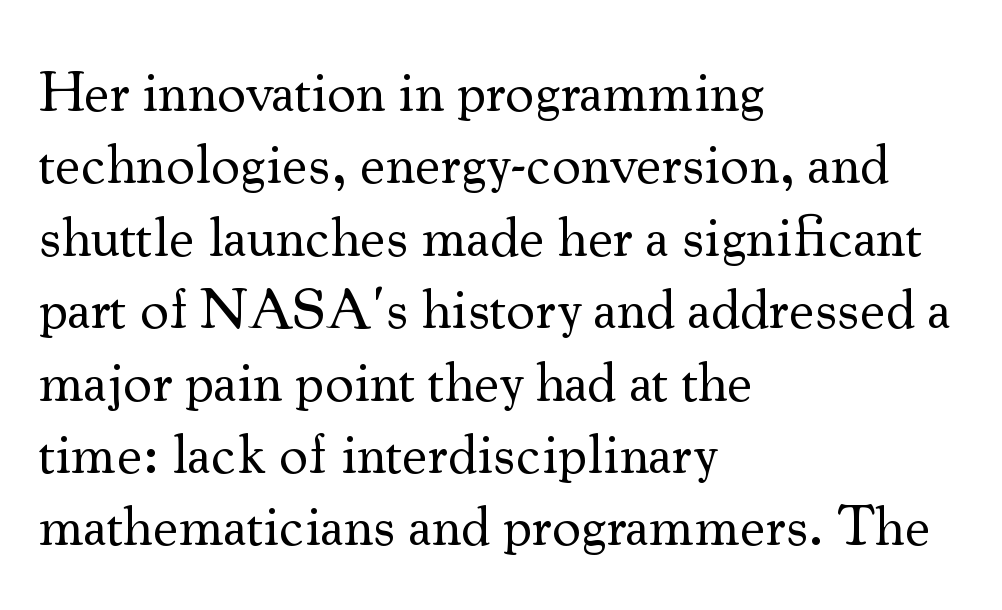
{"serif": "yes", "italic": "no", "bold": "no", "weight": "regular", "width": "normal", "stroke_contrast": "medium", "x_height": "small", "monospaced": "no", "underline": "no", "align": "left", "line_spacing": "normal", "line_spacing_ratio": 1.27, "letter_spacing": "normal", "letter_spacing_em": 0.0, "glyph_px": 57}
